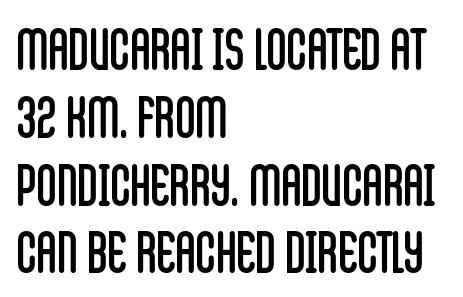
The image shows 56 px regular-weight, condensed sans-serif type, upright; set left-aligned, line spacing 1.21x, normal letter spacing, not underlined; low stroke contrast and a large x-height.
